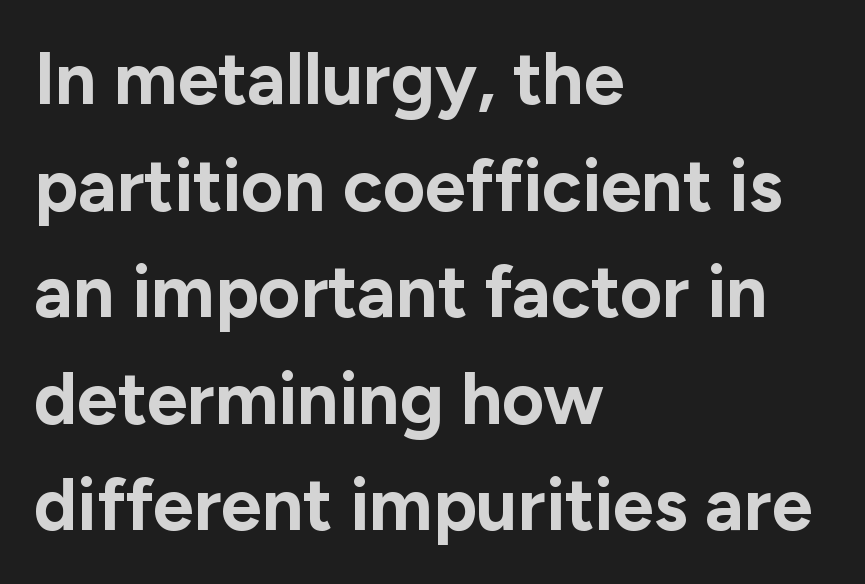
The image shows 73 px bold sans-serif type, upright; set left-aligned, normal line spacing (1.46x), normal letter spacing, not underlined; low stroke contrast and a medium x-height.
